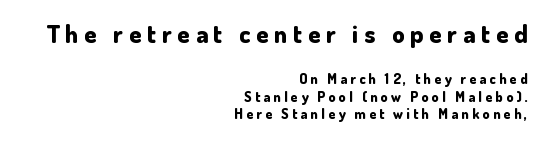
{"italic": "no", "bold": "yes", "underline": "no", "align": "right", "line_spacing": "normal", "line_spacing_ratio": 1.27, "letter_spacing": "wide", "letter_spacing_em": 0.23, "larger_block": "first", "size_ratio": 1.79, "glyph_px": 25}
